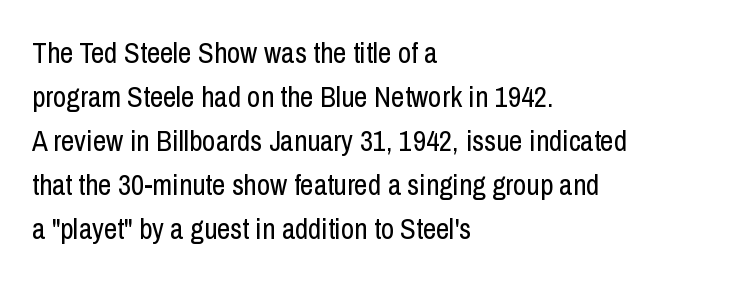
The image shows 29 px regular-weight, condensed sans-serif type, upright; set left-aligned, normal line spacing (1.52x), normal letter spacing, not underlined; low stroke contrast and a medium x-height.
